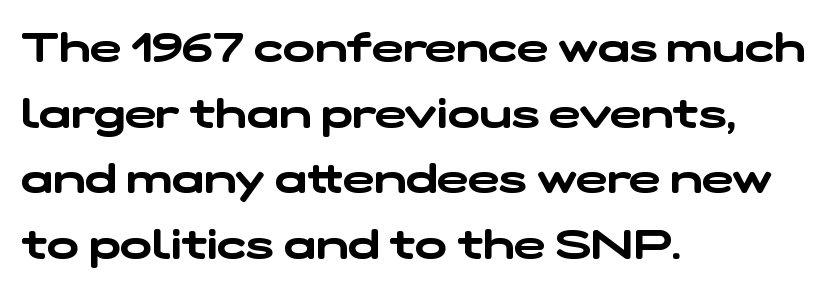
The image shows 42 px wide sans-serif type; set left-aligned, normal line spacing (1.56x), normal letter spacing, not underlined; low stroke contrast and a medium x-height.
